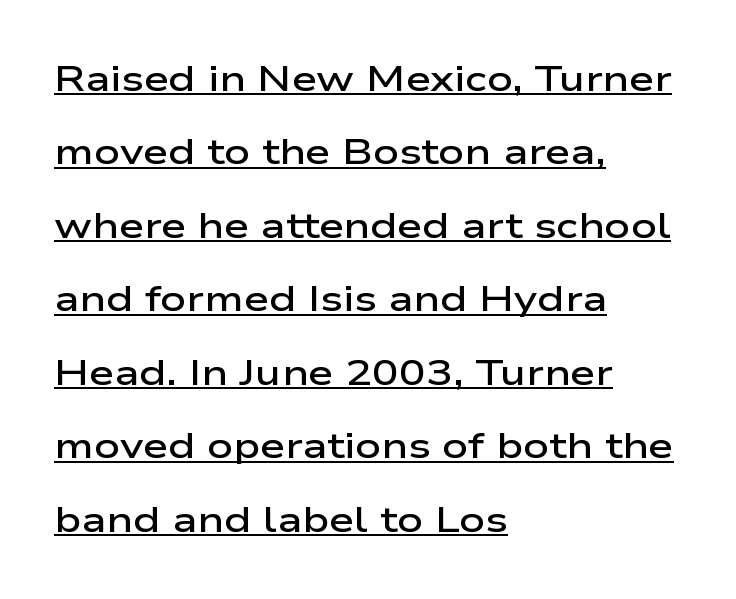
Q: Is the text bold? A: Semi-bold.
Q: Is the text italic (slanted)? A: No, it is upright.
Q: Is the typeface a serif or a sans-serif typeface? A: Sans-serif.
Q: Is the text underlined? A: Yes.
Q: How is the paragraph aligned? A: Left-aligned.
Q: Is the spacing between letters normal or unusually wide? A: Normal.
Q: Is the spacing between lines tight, normal or loose? A: Loose.
Q: Width (condensed, normal, or wide)? A: Wide.
Q: Stroke contrast? A: Low.
Q: x-height? A: Medium.
Q: Monospaced? A: No.
